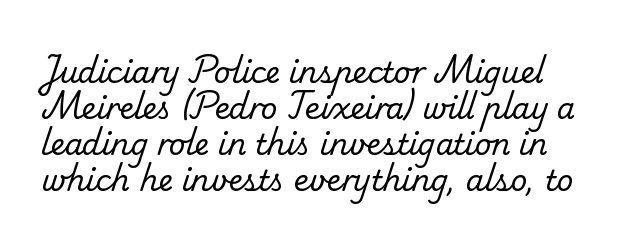
This sample has the flowing, uneven cadence of proportional lettering. The glyphs in this specimen are seriffed. The gap between lines stays unmarked. Is the type heavy? It reads as light-to-regular instead.
